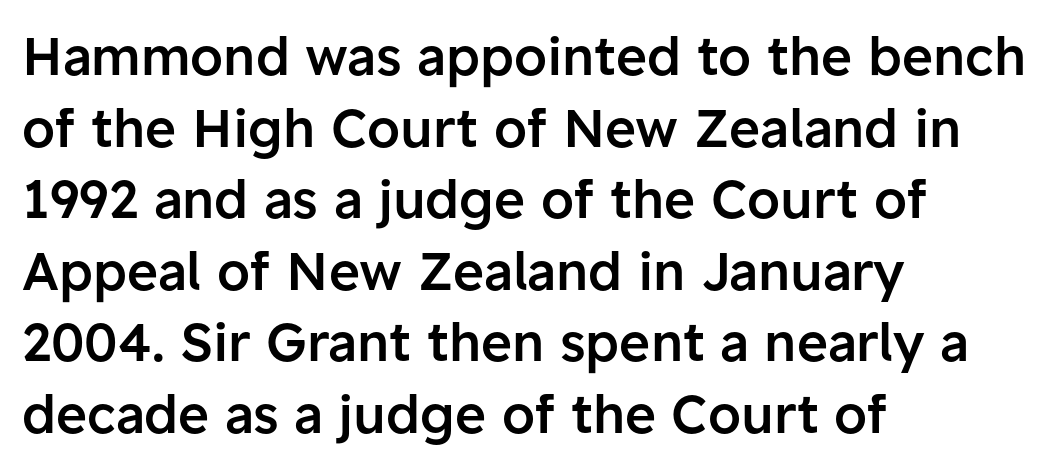
The image shows 53 px semibold sans-serif type, upright; set left-aligned, normal line spacing (1.35x), normal letter spacing, not underlined; low stroke contrast and a medium x-height.
